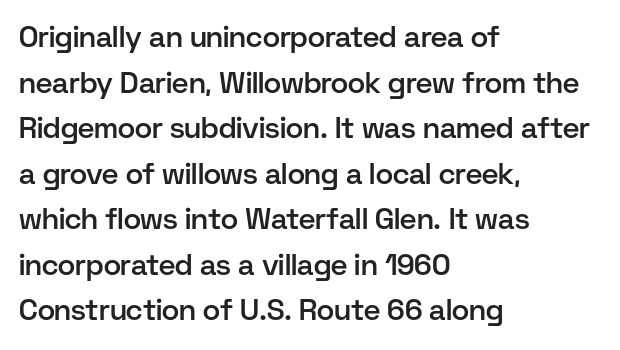
{"serif": "no", "italic": "no", "bold": "semi", "weight": "semibold", "width": "normal", "stroke_contrast": "low", "x_height": "medium", "monospaced": "no", "underline": "no", "align": "left", "line_spacing": "normal", "line_spacing_ratio": 1.57, "letter_spacing": "normal", "letter_spacing_em": 0.0, "glyph_px": 29}
